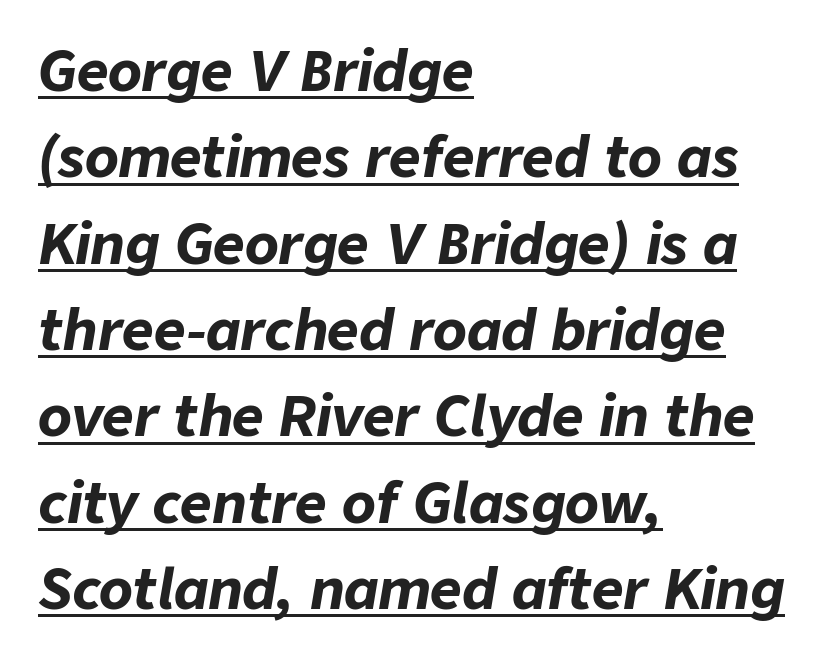
{"italic": "yes", "lean": "right", "slant_degrees": 9, "bold": "yes", "weight": "bold", "width": "normal", "stroke_contrast": "low", "x_height": "medium", "monospaced": "no", "underline": "yes", "align": "left", "line_spacing": "normal", "line_spacing_ratio": 1.57, "letter_spacing": "normal", "letter_spacing_em": 0.0, "glyph_px": 55}
